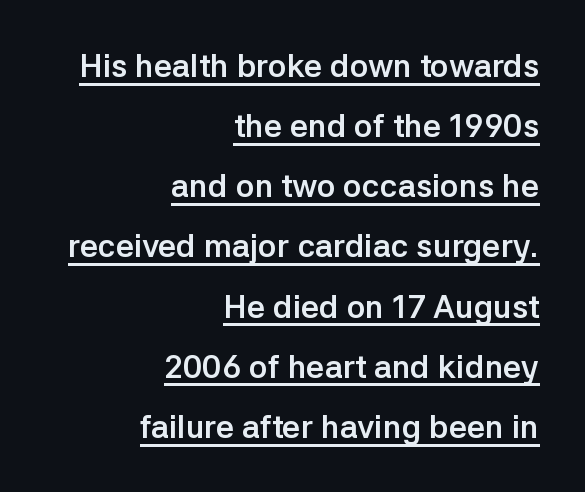
Q: Is the text bold? A: Yes.
Q: Is the text italic (slanted)? A: No, it is upright.
Q: Is the typeface a serif or a sans-serif typeface? A: Sans-serif.
Q: Is the text underlined? A: Yes.
Q: How is the paragraph aligned? A: Right-aligned.
Q: Is the spacing between letters normal or unusually wide? A: Normal.
Q: Width (condensed, normal, or wide)? A: Normal.
Q: Stroke contrast? A: Low.
Q: x-height? A: Medium.
Q: Monospaced? A: No.
